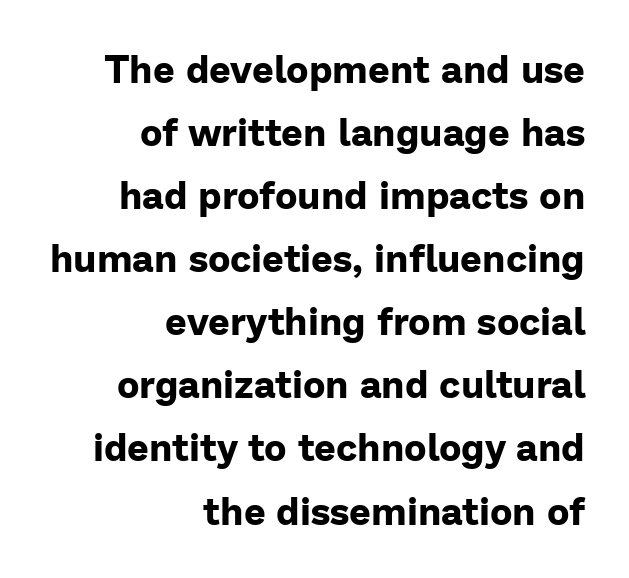
Q: Is the text bold? A: Yes.
Q: Is the text italic (slanted)? A: No, it is upright.
Q: Is the typeface a serif or a sans-serif typeface? A: Sans-serif.
Q: Is the text underlined? A: No.
Q: How is the paragraph aligned? A: Right-aligned.
Q: Is the spacing between letters normal or unusually wide? A: Normal.
Q: Is the spacing between lines tight, normal or loose? A: Normal.
Q: Width (condensed, normal, or wide)? A: Normal.
Q: Stroke contrast? A: Low.
Q: x-height? A: Medium.
Q: Monospaced? A: No.
